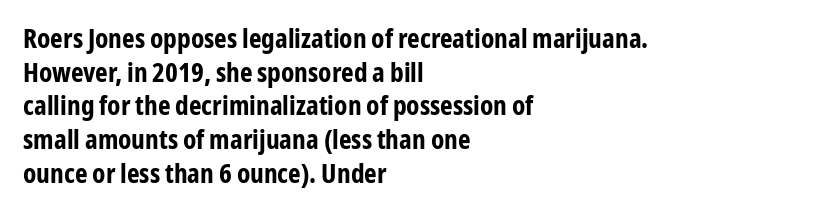
Its strokes are broad and dark, the hallmark of bold type. It's the straight-up-and-down kind of type. Regular leading. Caption: standard tracking, unaltered.
